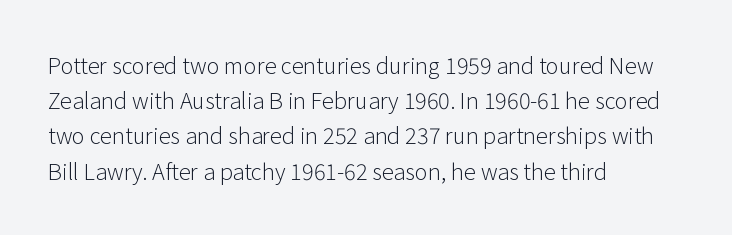
The image shows 22 px text type, upright; set left-aligned, normal line spacing (1.6x), normal letter spacing, not underlined.
